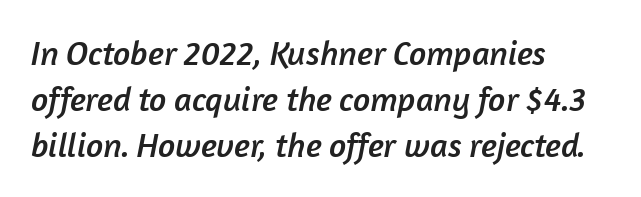
The image shows 34 px sans-serif type; set left-aligned, normal line spacing (1.35x), normal letter spacing, not underlined; low stroke contrast and a medium x-height.
